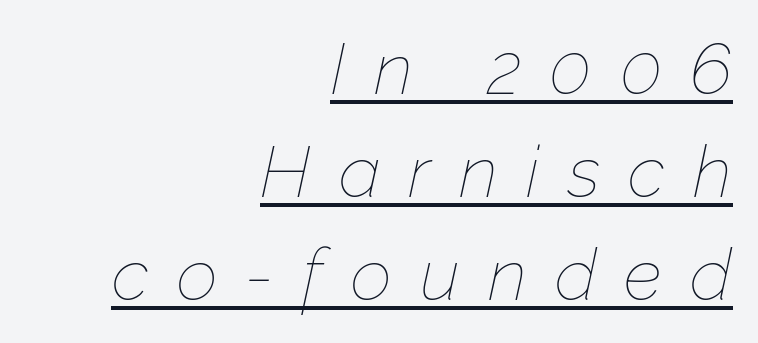
The image shows 72 px thin type, italic (leaning right); set right-aligned, normal line spacing (1.43x), unusually wide letter spacing (+0.39 em), underlined; low stroke contrast and a medium x-height.
